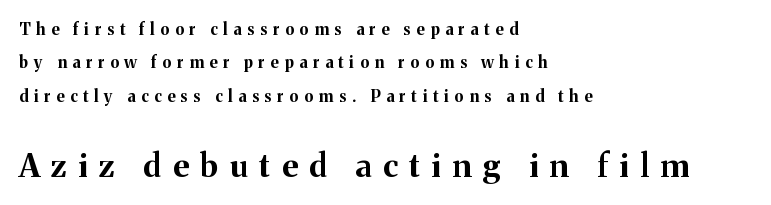
Q: Is the text bold? A: Yes.
Q: Is the text italic (slanted)? A: No, it is upright.
Q: Is the typeface a serif or a sans-serif typeface? A: Serif.
Q: Is the text underlined? A: No.
Q: How is the paragraph aligned? A: Left-aligned.
Q: Is the spacing between letters normal or unusually wide? A: Unusually wide.
Q: Is the spacing between lines tight, normal or loose? A: Loose.
Q: Which block of text is set in a larger size, the first (top) or the second (bottom)? A: The second (bottom) one.
Q: Width (condensed, normal, or wide)? A: Normal.
Q: Stroke contrast? A: Medium.
Q: x-height? A: Medium.
Q: Monospaced? A: No.
